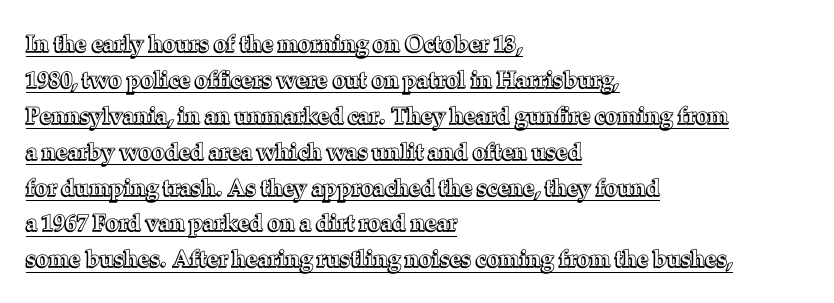
Quick note: not italic, upright. Like a heading marked for emphasis, these lines bear an underscore. Nothing unusual about the tracking: characters are spaced as the font intends. Notice how descenders clear the ascenders below comfortably — that's standard leading.
